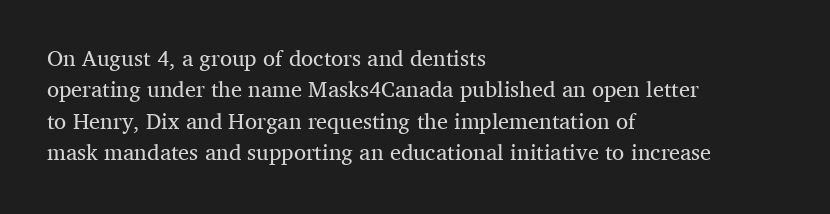
The line-height multiplier appears to be the usual default. The ragged edge is on the right, which tells us the setting is flush left. A typesetter would mark this as roman, not italic. This sample uses plain, unmodified letter spacing. No letter is thick-stroked: the sample isn't bold.
